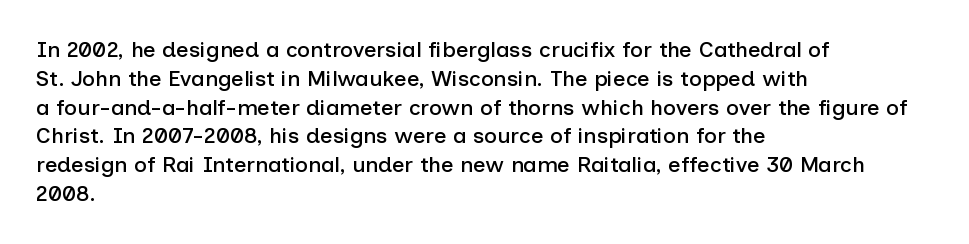
Q: Is the text italic (slanted)? A: No, it is upright.
Q: Is the text underlined? A: No.
Q: How is the paragraph aligned? A: Left-aligned.
Q: Is the spacing between letters normal or unusually wide? A: Normal.
Q: Is the spacing between lines tight, normal or loose? A: Normal.
